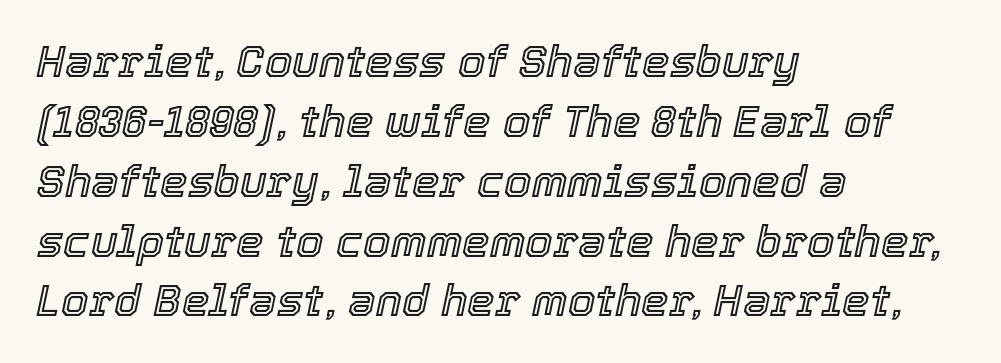
{"italic": "yes", "lean": "right", "slant_degrees": 12, "width": "normal", "x_height": "medium", "monospaced": "no", "underline": "no", "align": "left", "line_spacing": "normal", "line_spacing_ratio": 1.36, "letter_spacing": "normal", "letter_spacing_em": 0.0, "glyph_px": 44}
